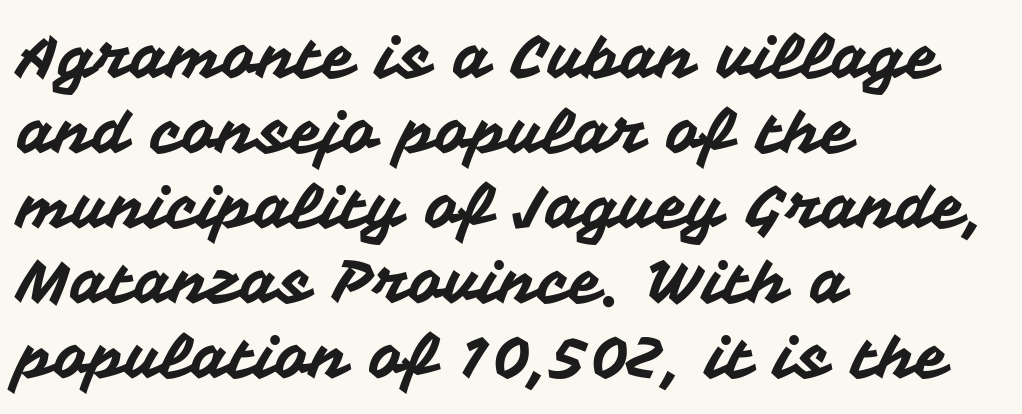
I'd call this a sans setting — the letters go barefoot. Unmarked baselines from the first word to the last. The letters sit at their default tracking, neither squeezed nor spread. A typesetter would call this proportional, since set widths differ per character. Layout note: lines flush left.
